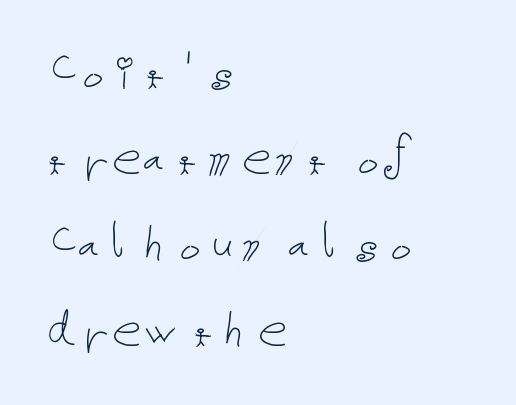
Q: Is the text bold? A: No.
Q: Is the text italic (slanted)? A: No, it is upright.
Q: Is the text underlined? A: No.
Q: How is the paragraph aligned? A: Left-aligned.
Q: Is the spacing between letters normal or unusually wide? A: Normal.
Q: Is the spacing between lines tight, normal or loose? A: Normal.
Q: Width (condensed, normal, or wide)? A: Normal.
Q: Stroke contrast? A: Low.
Q: x-height? A: Medium.
